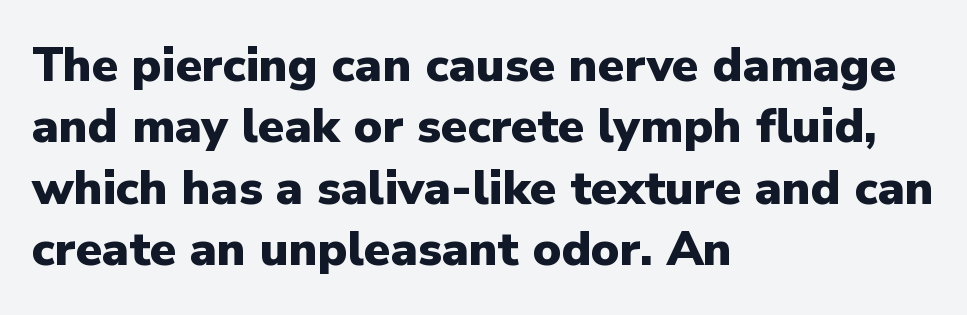
The line-height multiplier appears to be the usual default. Alignment: flush left. Character widths vary here, with narrow letters taking less room than wide ones. Check where the strokes stop: nothing finishes them off — pure sans. You'd pick this weight for a headline — it's a proper bold. You can tell it's not italic because the verticals are truly vertical.
